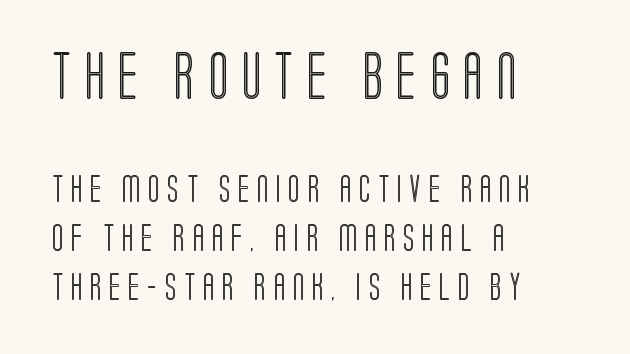
{"italic": "no", "width": "condensed", "x_height": "large", "monospaced": "no", "underline": "no", "align": "left", "line_spacing_ratio": 1.82, "letter_spacing": "wide", "letter_spacing_em": 0.28, "larger_block": "first", "size_ratio": 1.74, "glyph_px": 47}
